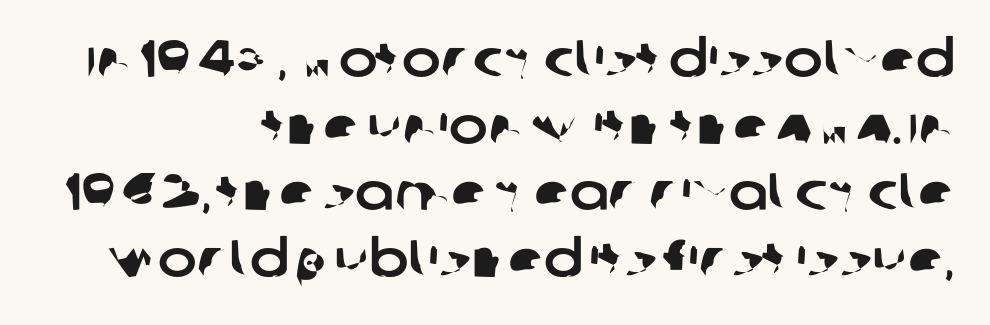
Q: Is the typeface a serif or a sans-serif typeface? A: Sans-serif.
Q: Is the text underlined? A: No.
Q: How is the paragraph aligned? A: Right-aligned.
Q: Is the spacing between letters normal or unusually wide? A: Normal.
Q: Is the spacing between lines tight, normal or loose? A: Normal.
Q: Width (condensed, normal, or wide)? A: Normal.
Q: Stroke contrast? A: Low.
Q: x-height? A: Large.
Q: Monospaced? A: No.
